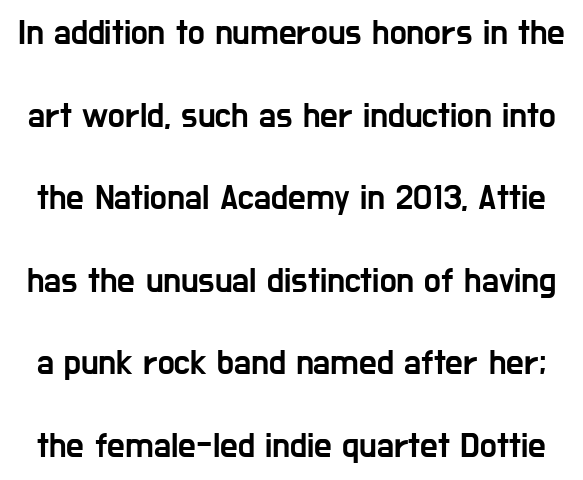
Horizontal bands of white between lines are thick stripes. Is there any slant? The stems are plumb. You could call the tracking neutral — neither tight nor loose. The space directly below the letters is spotless.
